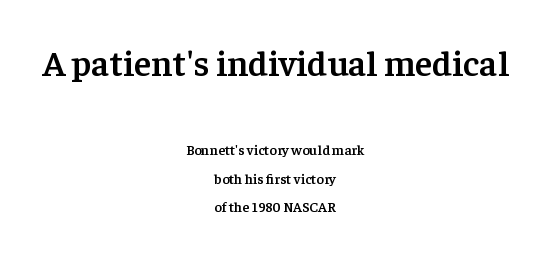
Q: Is the text bold? A: Semi-bold.
Q: Is the text italic (slanted)? A: No, it is upright.
Q: Is the typeface a serif or a sans-serif typeface? A: Serif.
Q: Is the text underlined? A: No.
Q: How is the paragraph aligned? A: Centered.
Q: Is the spacing between letters normal or unusually wide? A: Normal.
Q: Is the spacing between lines tight, normal or loose? A: Loose.
Q: Which block of text is set in a larger size, the first (top) or the second (bottom)? A: The first (top) one.
Q: Width (condensed, normal, or wide)? A: Normal.
Q: Stroke contrast? A: Low.
Q: x-height? A: Medium.
Q: Monospaced? A: No.
